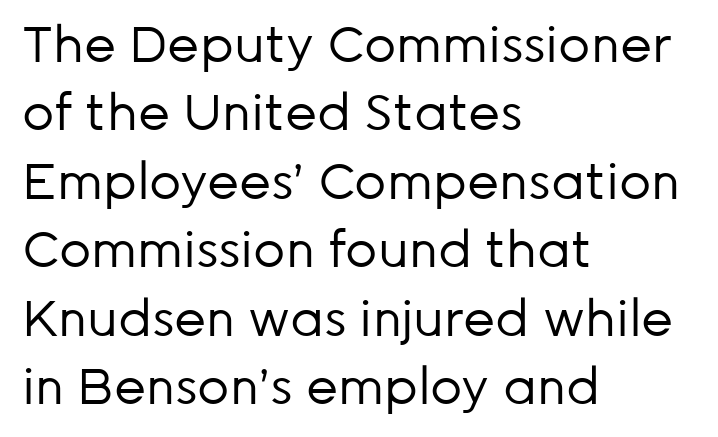
On a weight scale, this lands at 450 or below. Does the type have serifs? No, each stem ends abruptly. This sample is left-justified, so line endings fall wherever the words run out. The designer left line spacing at the default. Looks like regular typesetting: each glyph gets only the width it needs. Descender tails drop into unmarked territory.
